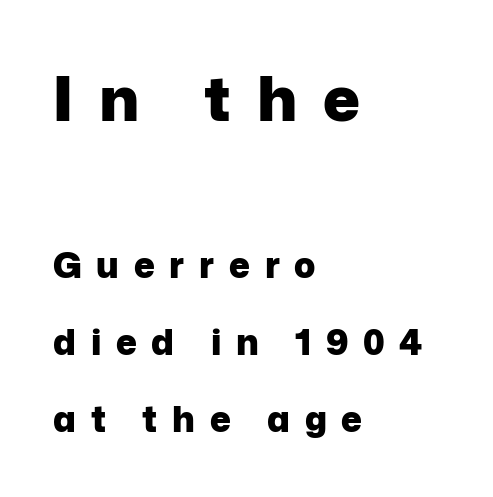
{"serif": "no", "italic": "no", "bold": "yes", "weight": "heavy", "width": "normal", "stroke_contrast": "low", "x_height": "medium", "monospaced": "no", "underline": "no", "align": "left", "line_spacing": "loose", "line_spacing_ratio": 2.2, "letter_spacing": "wide", "letter_spacing_em": 0.42, "larger_block": "first", "size_ratio": 1.77, "glyph_px": 62}
